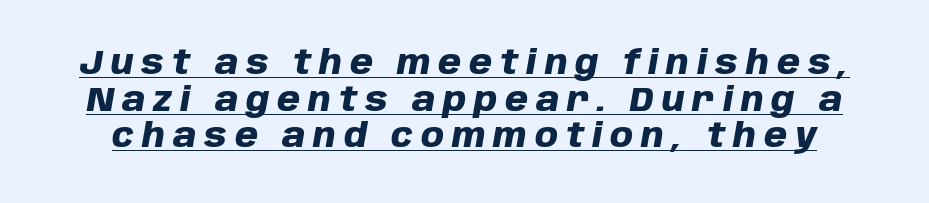
Q: Is the text bold? A: Yes.
Q: Is the text italic (slanted)? A: Yes, it leans right by about 10 degrees.
Q: Is the text underlined? A: Yes.
Q: Is the spacing between letters normal or unusually wide? A: Unusually wide.
Q: Is the spacing between lines tight, normal or loose? A: Tight.
Q: Width (condensed, normal, or wide)? A: Normal.
Q: Stroke contrast? A: Low.
Q: x-height? A: Large.
Q: Monospaced? A: No.
